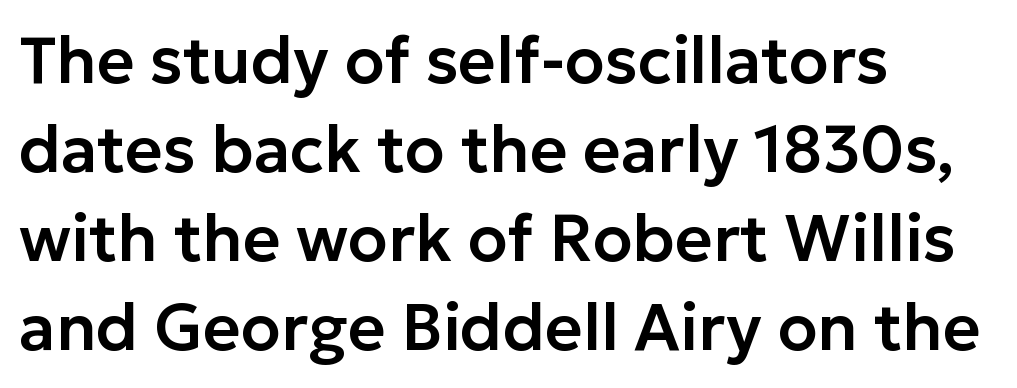
Q: Is the text italic (slanted)? A: No, it is upright.
Q: Is the typeface a serif or a sans-serif typeface? A: Sans-serif.
Q: Is the text underlined? A: No.
Q: How is the paragraph aligned? A: Left-aligned.
Q: Is the spacing between letters normal or unusually wide? A: Normal.
Q: Is the spacing between lines tight, normal or loose? A: Normal.
Q: Width (condensed, normal, or wide)? A: Normal.
Q: Stroke contrast? A: Low.
Q: x-height? A: Medium.
Q: Monospaced? A: No.
